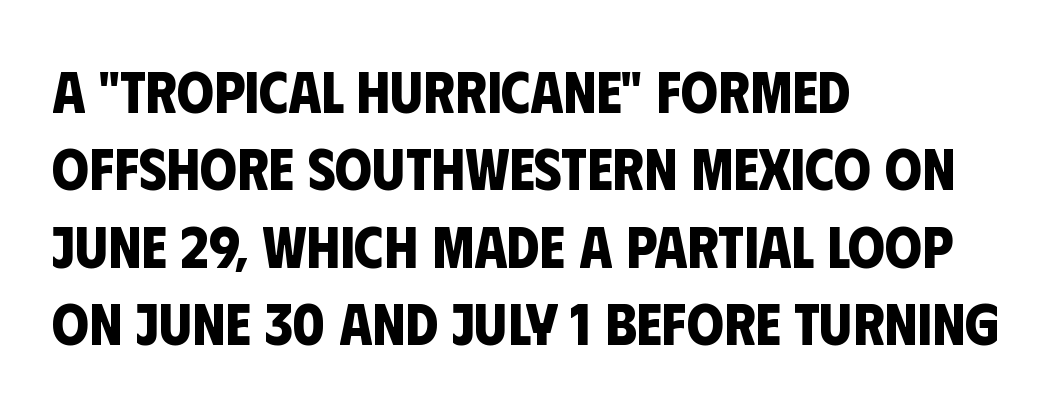
Q: Is the text bold? A: Yes.
Q: Is the typeface a serif or a sans-serif typeface? A: Sans-serif.
Q: Is the text underlined? A: No.
Q: How is the paragraph aligned? A: Left-aligned.
Q: Is the spacing between letters normal or unusually wide? A: Normal.
Q: Is the spacing between lines tight, normal or loose? A: Normal.
Q: Width (condensed, normal, or wide)? A: Condensed.
Q: Stroke contrast? A: Low.
Q: x-height? A: Large.
Q: Monospaced? A: No.
